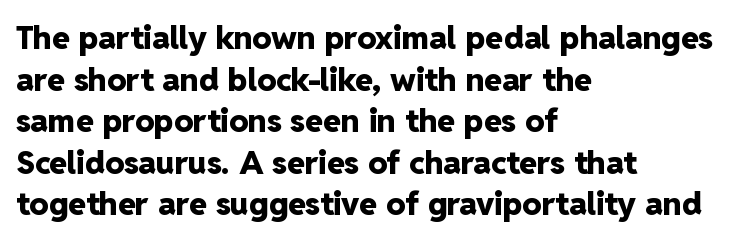
Q: Is the text bold? A: Yes.
Q: Is the text italic (slanted)? A: No, it is upright.
Q: Is the typeface a serif or a sans-serif typeface? A: Sans-serif.
Q: Is the text underlined? A: No.
Q: How is the paragraph aligned? A: Left-aligned.
Q: Is the spacing between letters normal or unusually wide? A: Normal.
Q: Is the spacing between lines tight, normal or loose? A: Normal.
Q: Width (condensed, normal, or wide)? A: Normal.
Q: Stroke contrast? A: Low.
Q: x-height? A: Medium.
Q: Monospaced? A: No.
